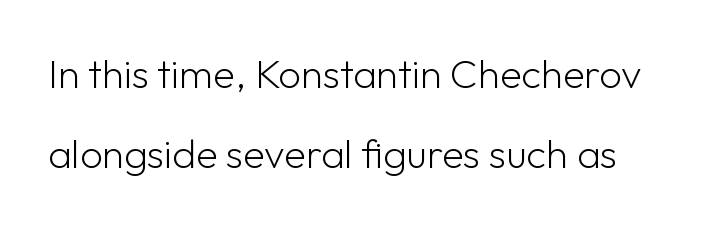
Q: Is the text bold? A: No.
Q: Is the text italic (slanted)? A: No, it is upright.
Q: Is the typeface a serif or a sans-serif typeface? A: Sans-serif.
Q: Is the text underlined? A: No.
Q: Is the spacing between letters normal or unusually wide? A: Normal.
Q: Is the spacing between lines tight, normal or loose? A: Loose.
Q: Width (condensed, normal, or wide)? A: Normal.
Q: Stroke contrast? A: Low.
Q: x-height? A: Medium.
Q: Monospaced? A: No.
